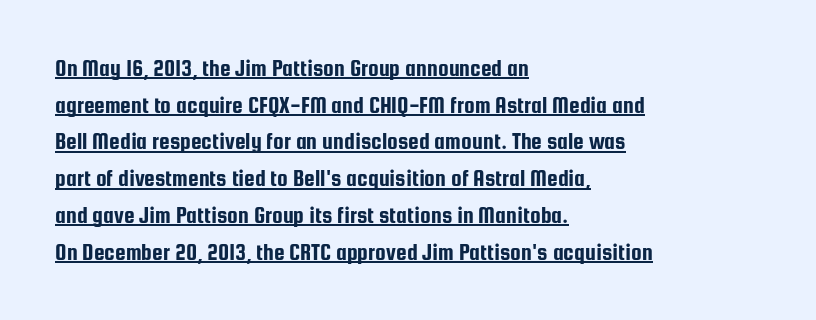
Q: Is the text italic (slanted)? A: No, it is upright.
Q: Is the text underlined? A: Yes.
Q: How is the paragraph aligned? A: Left-aligned.
Q: Is the spacing between letters normal or unusually wide? A: Normal.
Q: Is the spacing between lines tight, normal or loose? A: Normal.
